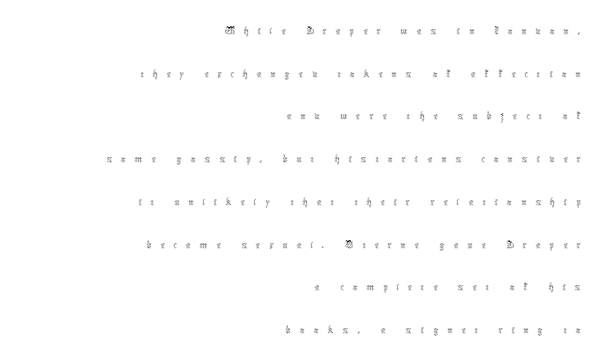
{"italic": "no", "bold": "no", "underline": "no", "align": "right", "line_spacing_ratio": 1.78, "letter_spacing": "wide", "letter_spacing_em": 0.37, "glyph_px": 24}
